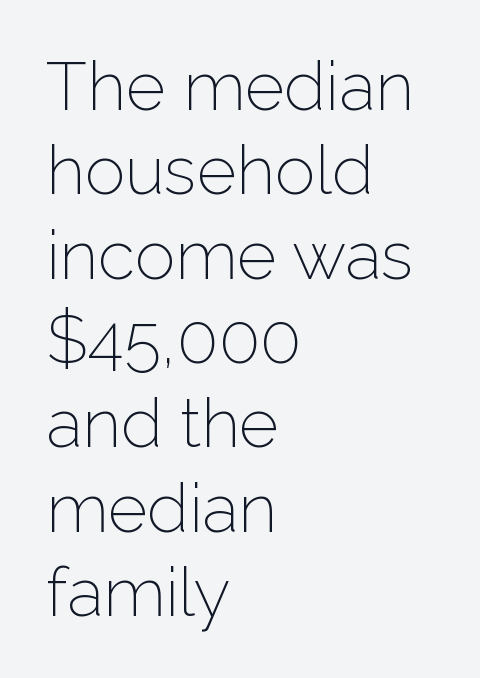
The image shows 68 px light sans-serif type, upright; set left-aligned, line spacing 1.24x, normal letter spacing, not underlined; low stroke contrast and a medium x-height.
